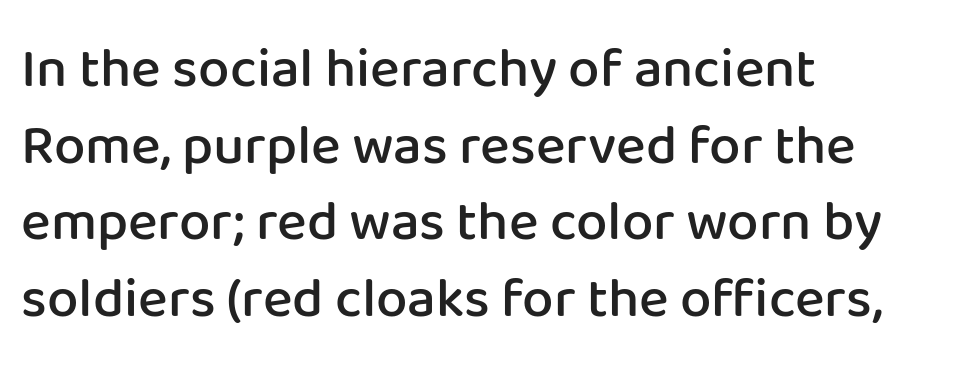
Classification — sans serif. The rendering uses a moderate line-height, typical for paragraphs. The characters look somewhat weighty, a semibold short of true bold. Compared with a centered layout, this one pins lines to the left instead. Rendered with straight, roman letterforms.
